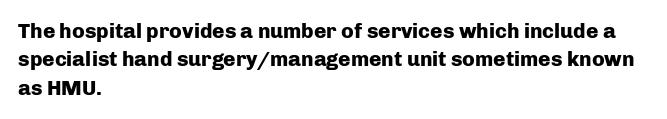
{"italic": "no", "bold": "yes", "underline": "no", "align": "left", "line_spacing": "normal", "line_spacing_ratio": 1.35, "letter_spacing": "normal", "letter_spacing_em": 0.0, "glyph_px": 21}
